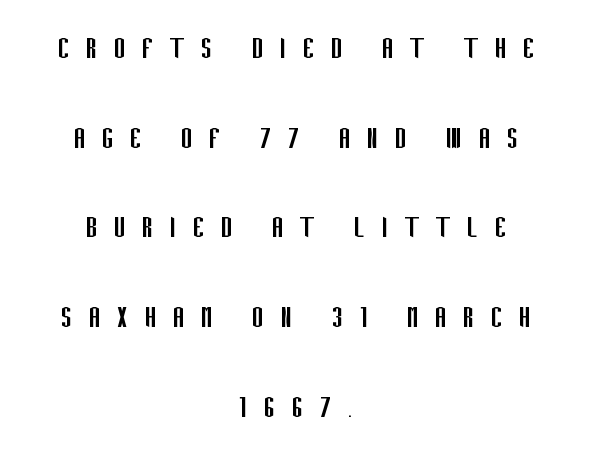
The image shows 36 px regular-weight, condensed sans-serif type, upright; set centered, loose line spacing (2.49x), unusually wide letter spacing (+0.44 em), not underlined; low stroke contrast and a large x-height.
